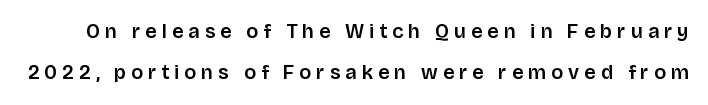
Q: Is the text bold? A: Semi-bold.
Q: Is the text italic (slanted)? A: No, it is upright.
Q: Is the text underlined? A: No.
Q: Is the spacing between letters normal or unusually wide? A: Unusually wide.
Q: Is the spacing between lines tight, normal or loose? A: Loose.
